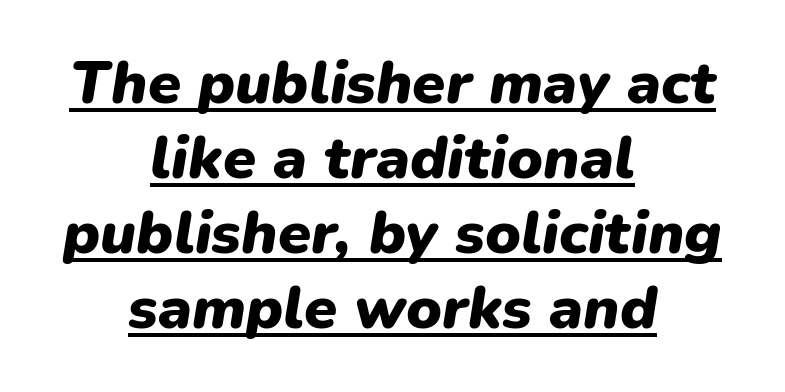
Characters are canted at an angle relative to the baseline's perpendicular. In terms of leading, this rendering sits right in the middle. This sample uses plain, unmodified letter spacing. Leftover space on each line is divided equally before and after the words. Each letter keeps its own natural width here, so spacing adapts to shape. Stroke thickness is high; the sample reads as a true bold.
